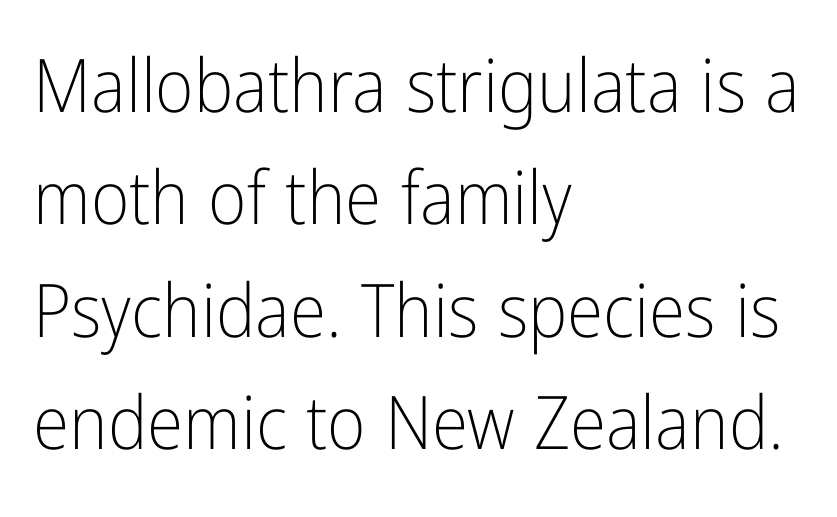
Q: Is the text bold? A: No.
Q: Is the text italic (slanted)? A: No, it is upright.
Q: Is the typeface a serif or a sans-serif typeface? A: Sans-serif.
Q: Is the text underlined? A: No.
Q: How is the paragraph aligned? A: Left-aligned.
Q: Is the spacing between letters normal or unusually wide? A: Normal.
Q: Is the spacing between lines tight, normal or loose? A: Normal.
Q: Width (condensed, normal, or wide)? A: Condensed.
Q: Stroke contrast? A: Low.
Q: x-height? A: Medium.
Q: Monospaced? A: No.
